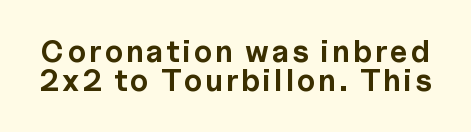
The image shows 30 px bold sans-serif type, upright; set tight line spacing (0.98x), not underlined; a medium x-height.
